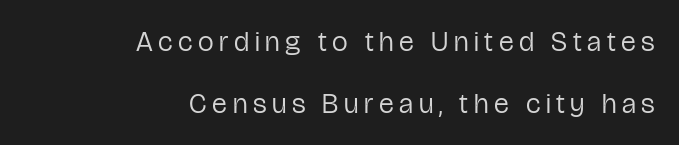
The image shows 28 px regular-weight, condensed sans-serif type, upright; set right-aligned, loose line spacing (2.21x), unusually wide letter spacing (+0.2 em), not underlined; low stroke contrast and a medium x-height.
